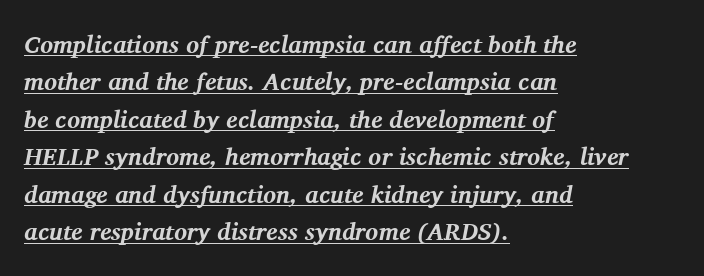
{"italic": "yes", "lean": "right", "slant_degrees": 11, "bold": "yes", "underline": "yes", "align": "left", "line_spacing": "normal", "line_spacing_ratio": 1.56, "letter_spacing": "normal", "letter_spacing_em": 0.0, "glyph_px": 24}
